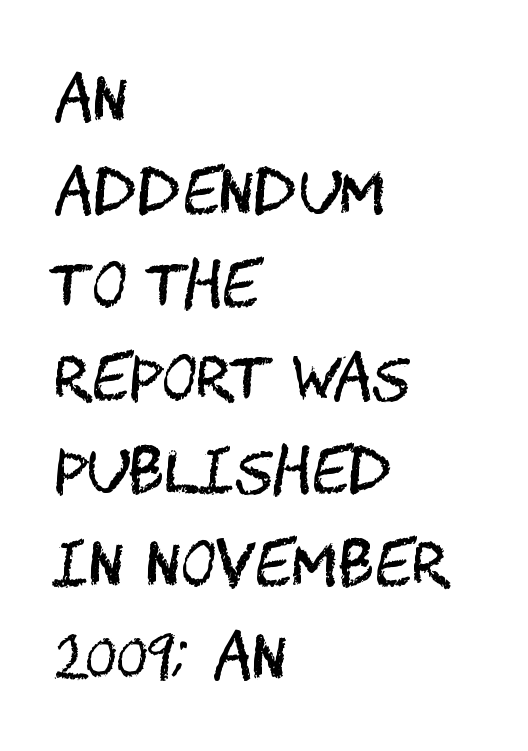
Q: Is the text bold? A: No.
Q: Is the text italic (slanted)? A: No, it is upright.
Q: Is the typeface a serif or a sans-serif typeface? A: Sans-serif.
Q: Is the text underlined? A: No.
Q: How is the paragraph aligned? A: Left-aligned.
Q: Is the spacing between letters normal or unusually wide? A: Normal.
Q: Is the spacing between lines tight, normal or loose? A: Normal.
Q: Width (condensed, normal, or wide)? A: Condensed.
Q: Stroke contrast? A: Medium.
Q: x-height? A: Large.
